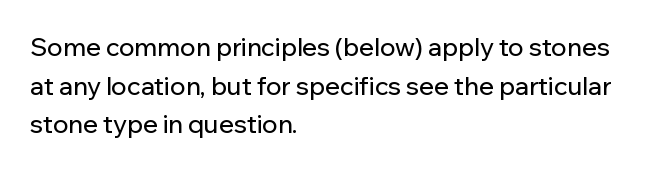
The image shows 25 px text type, upright; set left-aligned, normal line spacing (1.55x), normal letter spacing, not underlined.
